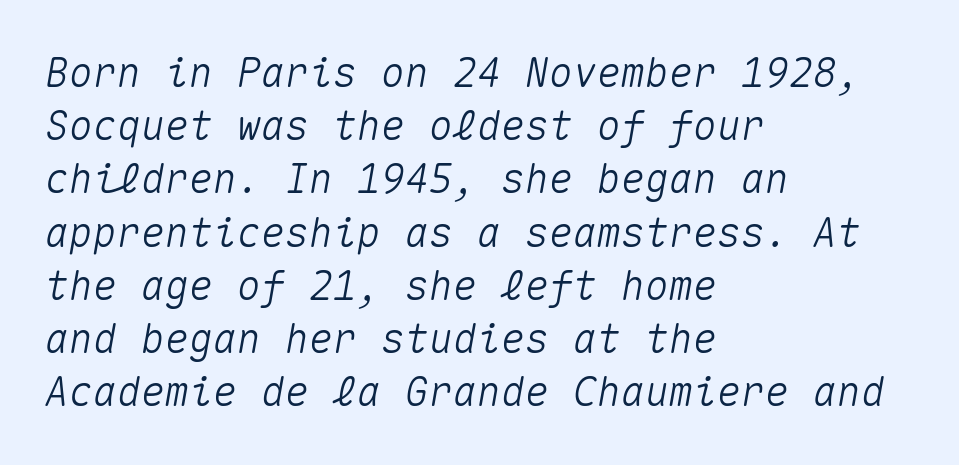
Here the designer chose a console-style face with uniform glyph widths. Characters are canted at an angle relative to the baseline's perpendicular. One-word summary of the alignment: left. The foot of each line stays bare and open. Leading matches the norm, producing a regular column.
